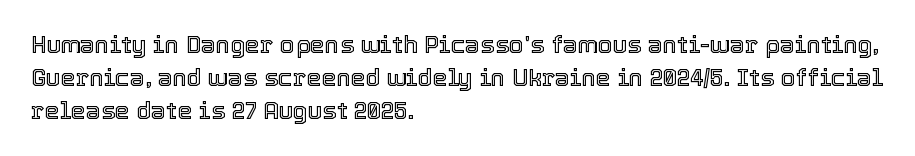
The image shows 24 px text type, upright; set left-aligned, normal line spacing (1.38x), normal letter spacing, not underlined.
